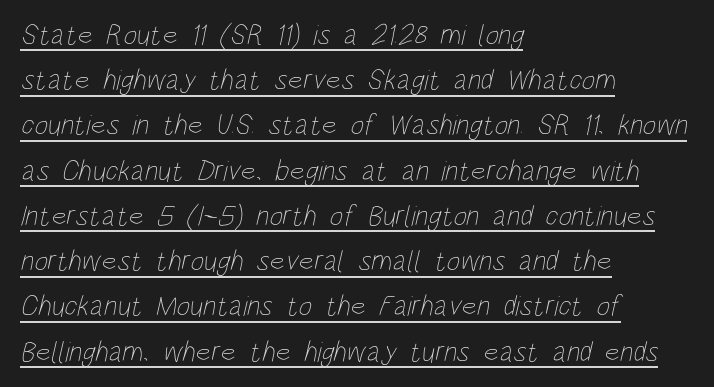
The image shows 29 px thin, condensed type; set left-aligned, normal line spacing (1.56x), normal letter spacing, underlined; low stroke contrast and a large x-height.
